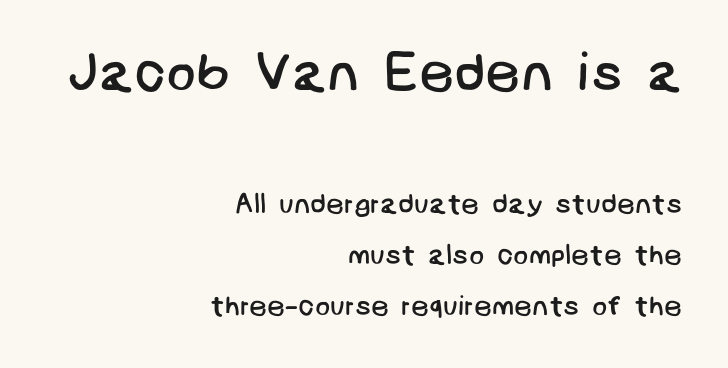
The gap between lines stays unmarked. Tracking here is standard; glyphs follow each other at the usual distance. Vertical stems look standard width or narrower in stroke. In terms of letterform style, serifs are entirely absent. Top chunk: large. Bottom chunk: small.
